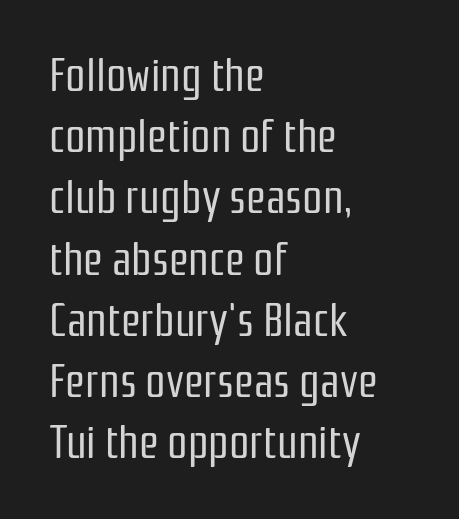
{"serif": "no", "italic": "no", "bold": "no", "weight": "regular", "width": "condensed", "stroke_contrast": "low", "x_height": "medium", "monospaced": "no", "underline": "no", "align": "left", "line_spacing": "normal", "line_spacing_ratio": 1.36, "letter_spacing": "normal", "letter_spacing_em": 0.0, "glyph_px": 45}
